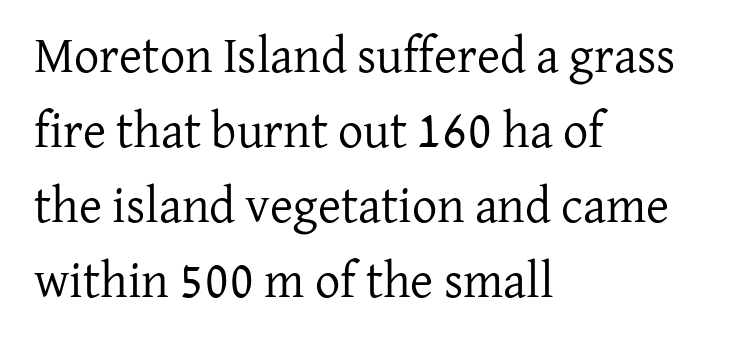
{"serif": "yes", "italic": "no", "bold": "no", "weight": "regular", "width": "normal", "stroke_contrast": "low", "x_height": "medium", "monospaced": "no", "underline": "no", "align": "left", "line_spacing": "normal", "line_spacing_ratio": 1.5, "letter_spacing": "normal", "letter_spacing_em": 0.0, "glyph_px": 50}
